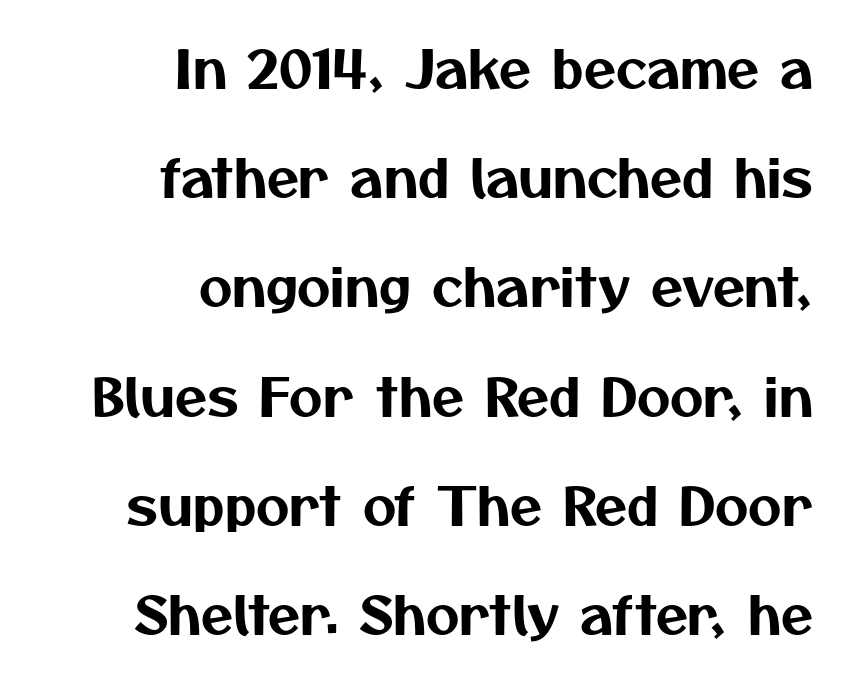
Q: Is the typeface a serif or a sans-serif typeface? A: Sans-serif.
Q: Is the text underlined? A: No.
Q: How is the paragraph aligned? A: Right-aligned.
Q: Is the spacing between letters normal or unusually wide? A: Normal.
Q: Is the spacing between lines tight, normal or loose? A: Loose.
Q: Width (condensed, normal, or wide)? A: Normal.
Q: Stroke contrast? A: Medium.
Q: x-height? A: Medium.
Q: Monospaced? A: No.
